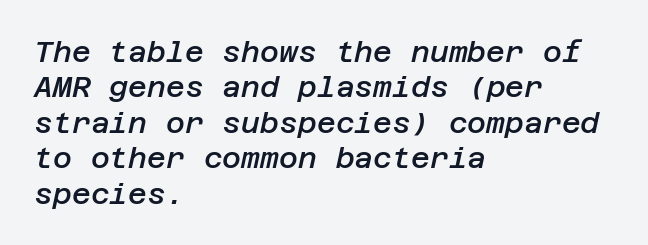
Heft: intermediate — a semibold. Slant detected: the letters are inclined. Nobody drew a line under any word here. Spacing between characters is what you'd get straight out of the box.
